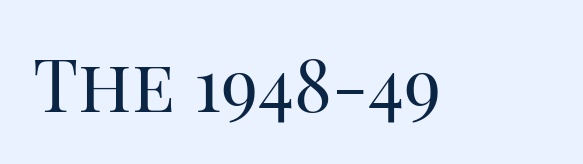
Is this a fixed-width face? No — the glyphs have proportional, varying widths. Just letters on the line, the space beneath them empty. Here the glyphs are tracked normally, forming tight word shapes. A light-to-regular cut is what we see here. Quick note: not italic, upright.
